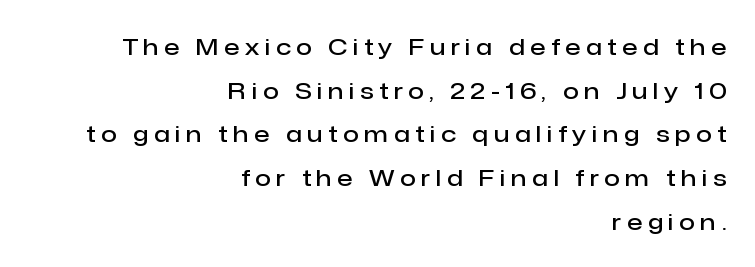
Q: Is the text bold? A: Semi-bold.
Q: Is the text italic (slanted)? A: No, it is upright.
Q: Is the text underlined? A: No.
Q: How is the paragraph aligned? A: Right-aligned.
Q: Is the spacing between letters normal or unusually wide? A: Unusually wide.
Q: Is the spacing between lines tight, normal or loose? A: Loose.
